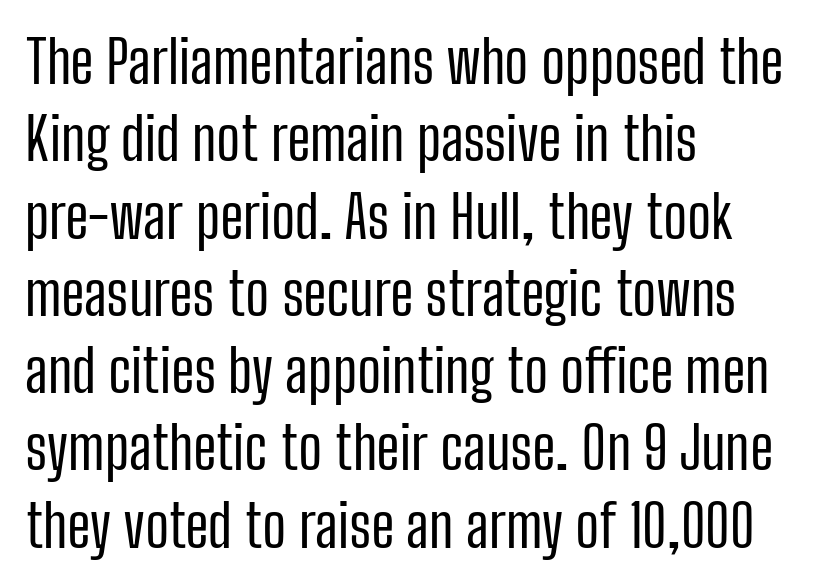
Q: Is the text bold? A: No.
Q: Is the text italic (slanted)? A: No, it is upright.
Q: Is the typeface a serif or a sans-serif typeface? A: Sans-serif.
Q: Is the text underlined? A: No.
Q: How is the paragraph aligned? A: Left-aligned.
Q: Is the spacing between letters normal or unusually wide? A: Normal.
Q: Is the spacing between lines tight, normal or loose? A: Normal.
Q: Width (condensed, normal, or wide)? A: Condensed.
Q: Stroke contrast? A: Low.
Q: x-height? A: Medium.
Q: Monospaced? A: No.
